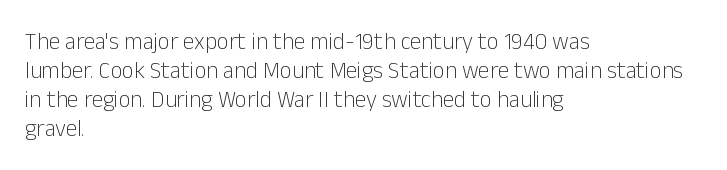
The image shows 23 px text type, upright; set left-aligned, normal line spacing (1.26x), normal letter spacing, not underlined.
